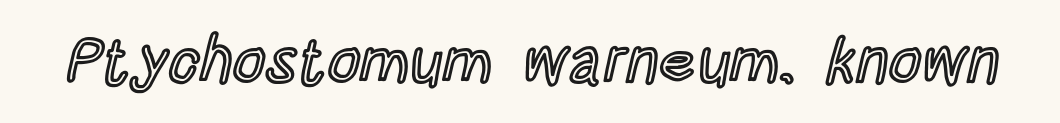
Q: Is the text italic (slanted)? A: Yes.
Q: Is the text underlined? A: No.
Q: Is the spacing between letters normal or unusually wide? A: Normal.
Q: Width (condensed, normal, or wide)? A: Condensed.
Q: x-height? A: Large.
Q: Monospaced? A: No.
